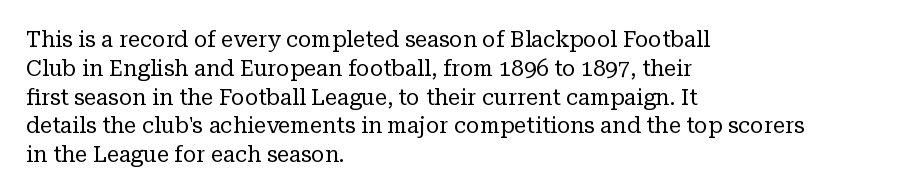
No extra ink here — the face is not bold. The ragged edge is on the right, which tells us the setting is flush left. Decoration check: the copy has no underline. Between one letter and the next there's only the usual sliver of space. No italicization has been applied; the sample stays upright. Successive baselines arrive at the customary interval.
